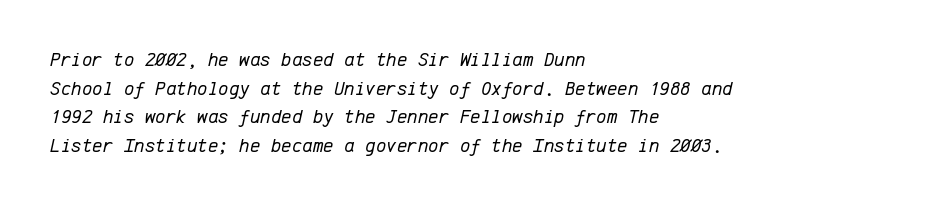
Each new line begins a customary step beneath the previous one. No chunkiness to these letters — they're not bold. Unmarked baselines from the first word to the last. Is the letter spacing exaggerated? No — it looks like the ordinary default.
